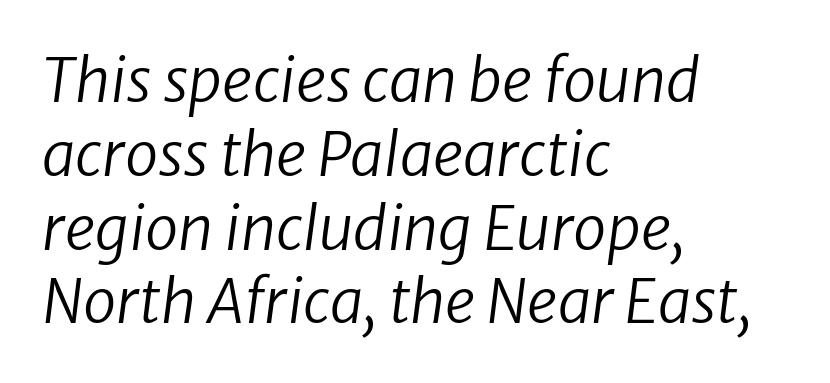
Q: Is the text bold? A: No.
Q: Is the text italic (slanted)? A: Yes, it leans right by about 8 degrees.
Q: Is the text underlined? A: No.
Q: How is the paragraph aligned? A: Left-aligned.
Q: Is the spacing between letters normal or unusually wide? A: Normal.
Q: Width (condensed, normal, or wide)? A: Normal.
Q: Stroke contrast? A: Low.
Q: x-height? A: Medium.
Q: Monospaced? A: No.
